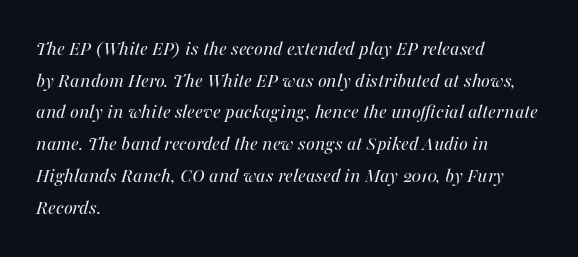
The image shows 21 px text type, italic (leaning right); set left-aligned, normal line spacing (1.51x), normal letter spacing, not underlined.
